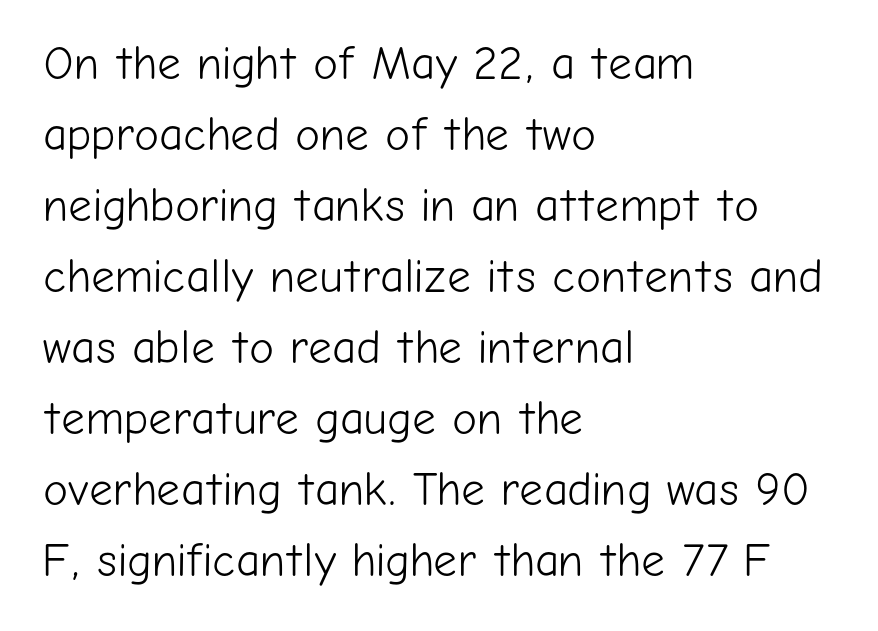
The image shows 47 px light sans-serif type, upright; set left-aligned, normal line spacing (1.51x), normal letter spacing, not underlined; low stroke contrast and a medium x-height.
